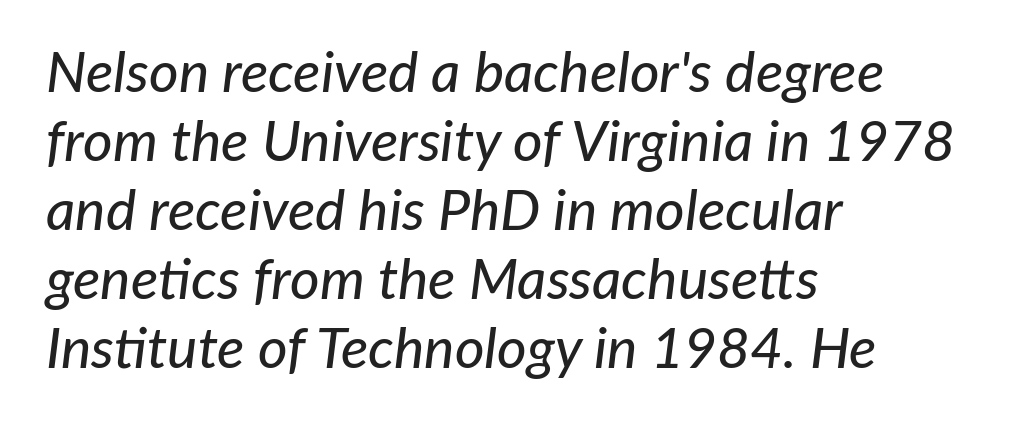
Q: Is the text italic (slanted)? A: Yes, it leans right by about 7 degrees.
Q: Is the text underlined? A: No.
Q: How is the paragraph aligned? A: Left-aligned.
Q: Is the spacing between letters normal or unusually wide? A: Normal.
Q: Width (condensed, normal, or wide)? A: Normal.
Q: Stroke contrast? A: Low.
Q: x-height? A: Medium.
Q: Monospaced? A: No.
